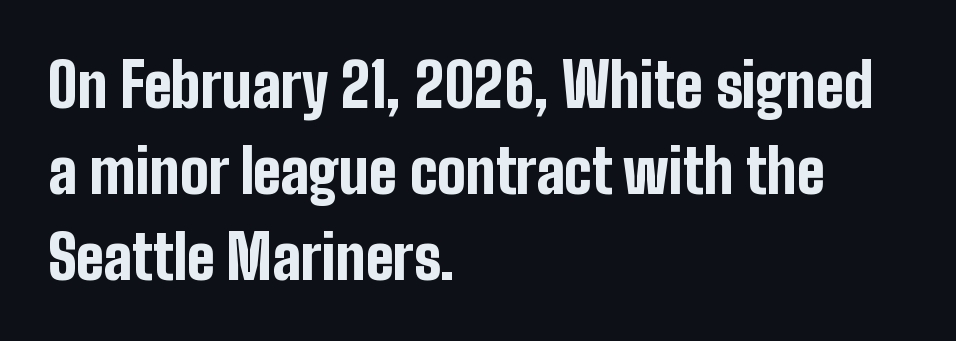
Each word holds together tightly as a unit, with standard inter-letter gaps. The letters are bold, with thick, heavy strokes. Type style note: lacks serifs. Descenders hang freely into open space. The vertical gap from one line to the next is medium. Caption: multi-line text, flush left, ragged right.
